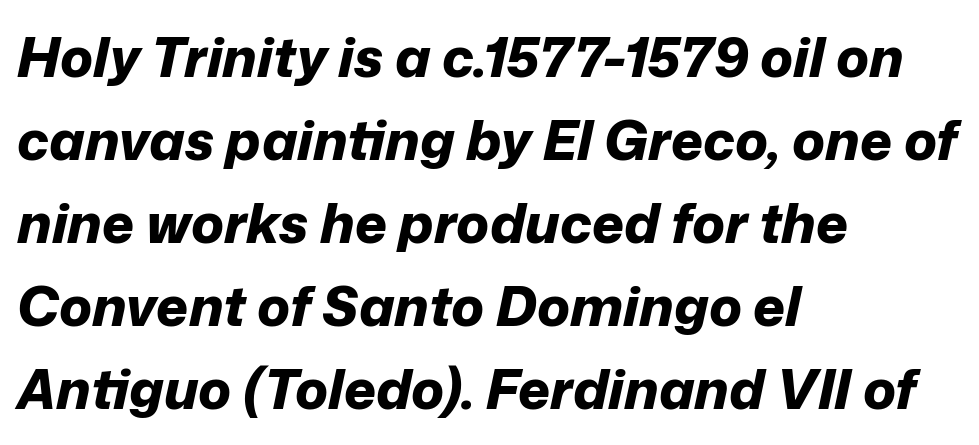
Q: Is the text bold? A: Yes.
Q: Is the text italic (slanted)? A: Yes, it leans right by about 12 degrees.
Q: Is the text underlined? A: No.
Q: How is the paragraph aligned? A: Left-aligned.
Q: Is the spacing between letters normal or unusually wide? A: Normal.
Q: Is the spacing between lines tight, normal or loose? A: Normal.
Q: Width (condensed, normal, or wide)? A: Normal.
Q: Stroke contrast? A: Low.
Q: x-height? A: Medium.
Q: Monospaced? A: No.
